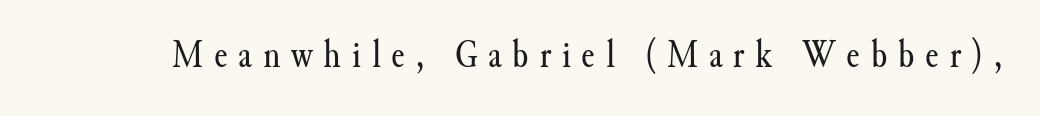
{"serif": "yes", "italic": "no", "bold": "no", "weight": "regular", "width": "normal", "stroke_contrast": "medium", "x_height": "small", "monospaced": "no", "underline": "no", "letter_spacing": "wide", "letter_spacing_em": 0.27, "glyph_px": 40}
